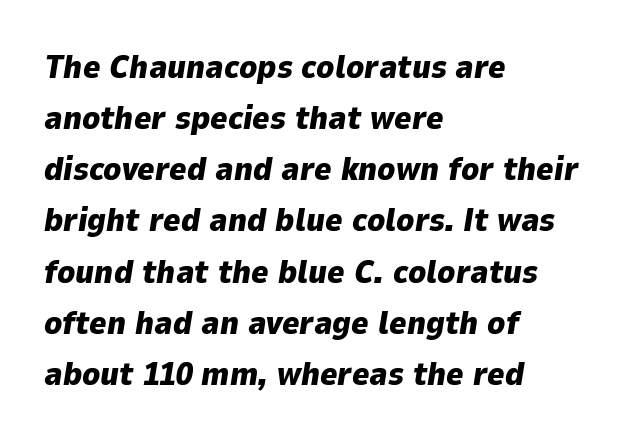
The image shows 33 px heavy type, italic (leaning right); set left-aligned, normal line spacing (1.55x), normal letter spacing, not underlined; low stroke contrast and a medium x-height.
